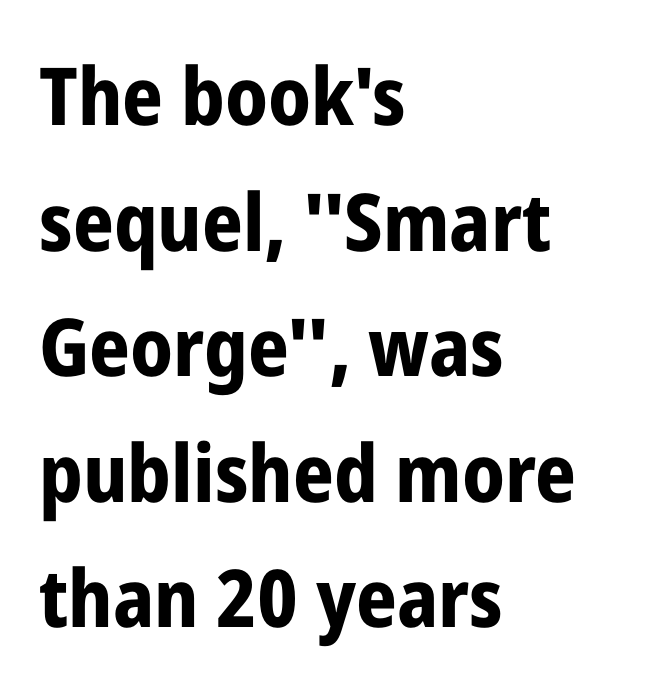
The letters stand upright; this is a roman face. This sample is left-justified, so line endings fall wherever the words run out. A full-strength bold gives these letters their thick strokes. There is no visible air inserted between adjacent glyphs.
